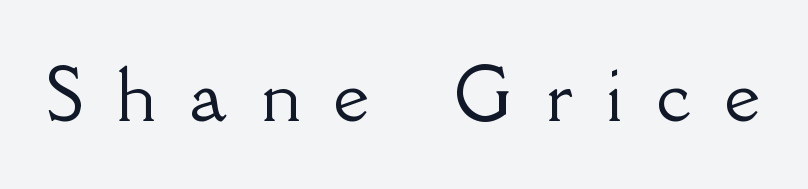
The image shows 69 px serif type, upright; set unusually wide letter spacing (+0.49 em), not underlined; low stroke contrast and a small x-height.
